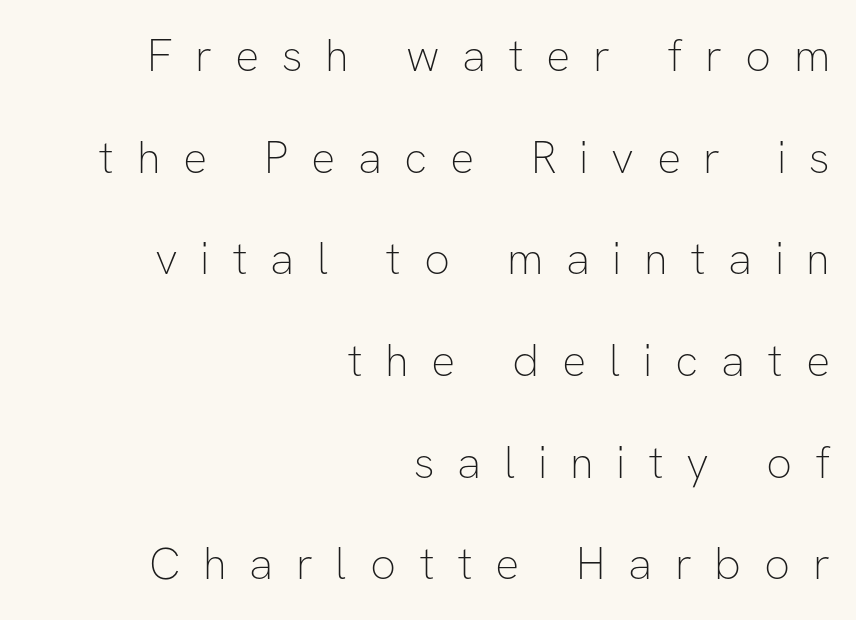
The image shows 45 px thin sans-serif type, upright; set right-aligned, loose line spacing (2.26x), unusually wide letter spacing (+0.5 em), not underlined; low stroke contrast and a medium x-height.
